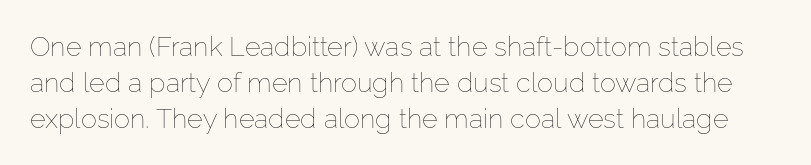
{"italic": "no", "bold": "no", "underline": "no", "line_spacing": "normal", "line_spacing_ratio": 1.33, "letter_spacing": "normal", "letter_spacing_em": 0.0, "glyph_px": 27}
